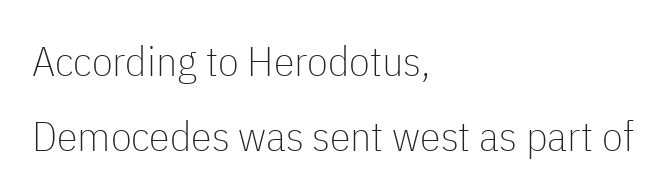
{"serif": "no", "italic": "no", "bold": "no", "weight": "thin", "width": "condensed", "stroke_contrast": "low", "x_height": "medium", "monospaced": "no", "underline": "no", "align": "left", "line_spacing_ratio": 1.78, "letter_spacing": "normal", "letter_spacing_em": 0.0, "glyph_px": 42}
